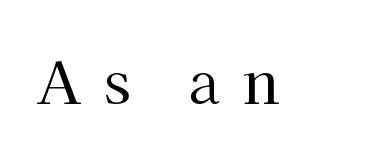
{"serif": "yes", "italic": "no", "bold": "no", "weight": "regular", "width": "normal", "stroke_contrast": "high", "x_height": "medium", "monospaced": "no", "underline": "no", "letter_spacing": "wide", "letter_spacing_em": 0.39, "glyph_px": 58}
